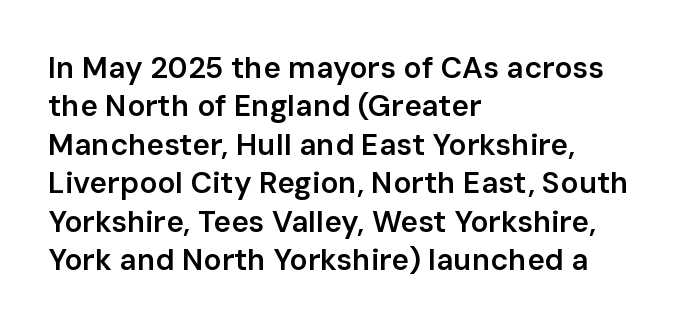
Q: Is the text bold? A: Semi-bold.
Q: Is the text italic (slanted)? A: No, it is upright.
Q: Is the typeface a serif or a sans-serif typeface? A: Sans-serif.
Q: Is the text underlined? A: No.
Q: How is the paragraph aligned? A: Left-aligned.
Q: Is the spacing between letters normal or unusually wide? A: Normal.
Q: Is the spacing between lines tight, normal or loose? A: Normal.
Q: Width (condensed, normal, or wide)? A: Normal.
Q: Stroke contrast? A: Low.
Q: x-height? A: Medium.
Q: Monospaced? A: No.
